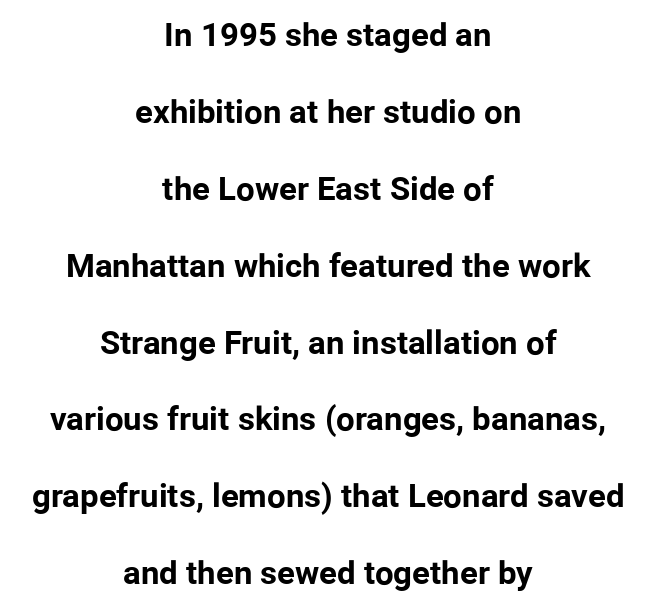
{"serif": "no", "italic": "no", "bold": "yes", "weight": "bold", "width": "normal", "stroke_contrast": "low", "x_height": "medium", "monospaced": "no", "underline": "no", "align": "center", "line_spacing": "loose", "line_spacing_ratio": 2.33, "letter_spacing": "normal", "letter_spacing_em": 0.0, "glyph_px": 33}
